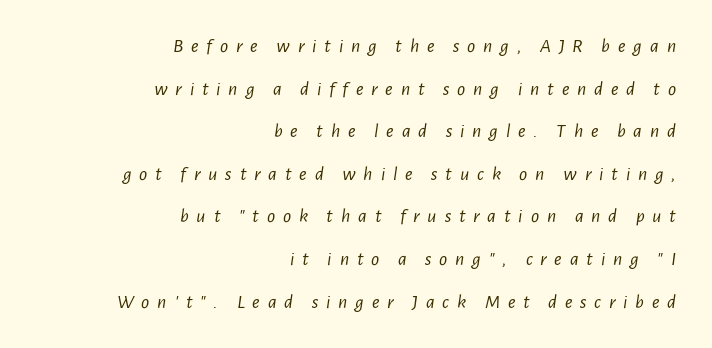
The image shows 20 px text type, italic (leaning right); set right-aligned, loose line spacing (2.13x), unusually wide letter spacing (+0.39 em), not underlined.
